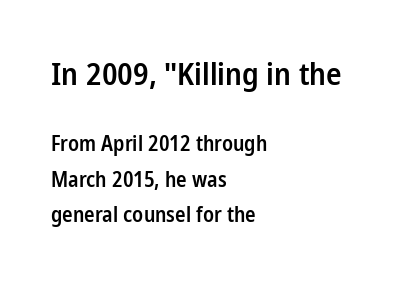
Q: Is the text bold? A: Semi-bold.
Q: Is the text italic (slanted)? A: No, it is upright.
Q: Is the typeface a serif or a sans-serif typeface? A: Sans-serif.
Q: Is the text underlined? A: No.
Q: How is the paragraph aligned? A: Left-aligned.
Q: Is the spacing between letters normal or unusually wide? A: Normal.
Q: Is the spacing between lines tight, normal or loose? A: Normal.
Q: Which block of text is set in a larger size, the first (top) or the second (bottom)? A: The first (top) one.
Q: Width (condensed, normal, or wide)? A: Condensed.
Q: Stroke contrast? A: Low.
Q: x-height? A: Medium.
Q: Monospaced? A: No.
